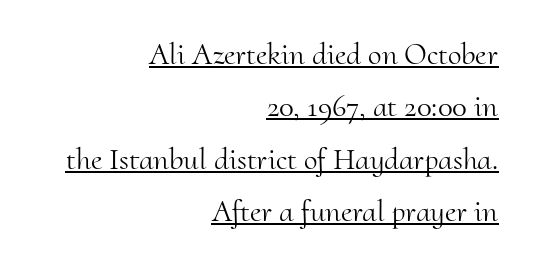
{"serif": "yes", "italic": "no", "bold": "no", "weight": "light", "width": "normal", "stroke_contrast": "medium", "x_height": "small", "monospaced": "no", "underline": "yes", "align": "right", "line_spacing": "normal", "line_spacing_ratio": 1.69, "letter_spacing": "normal", "letter_spacing_em": 0.0, "glyph_px": 31}
